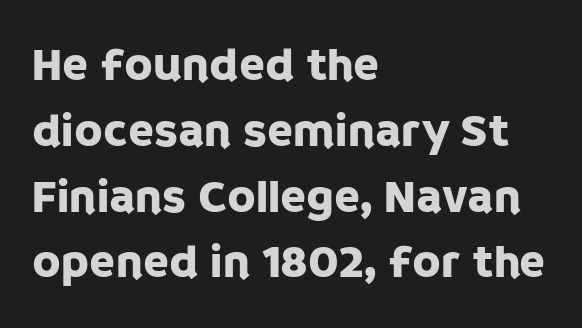
The image shows 47 px sans-serif type, upright; set left-aligned, normal line spacing (1.4x), normal letter spacing, not underlined; low stroke contrast and a large x-height.
